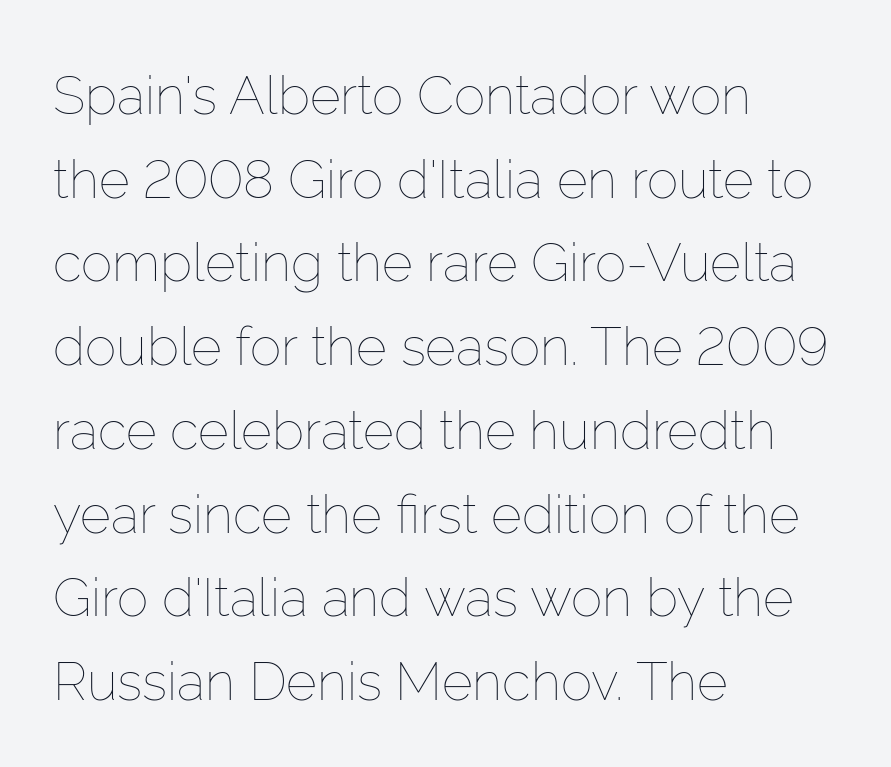
Q: Is the text bold? A: No.
Q: Is the text italic (slanted)? A: No, it is upright.
Q: Is the text underlined? A: No.
Q: How is the paragraph aligned? A: Left-aligned.
Q: Is the spacing between letters normal or unusually wide? A: Normal.
Q: Is the spacing between lines tight, normal or loose? A: Normal.
Q: Width (condensed, normal, or wide)? A: Normal.
Q: Stroke contrast? A: Low.
Q: x-height? A: Medium.
Q: Monospaced? A: No.
